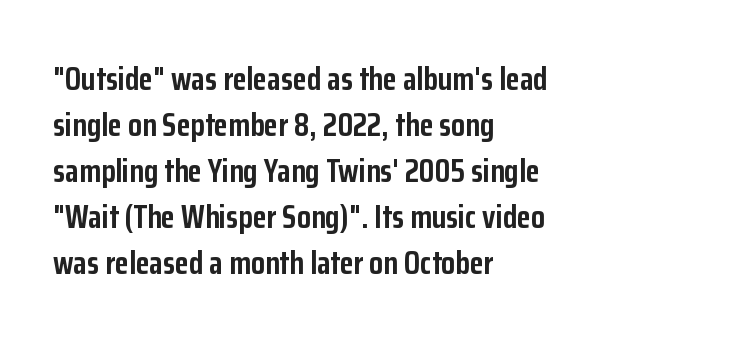
{"serif": "no", "italic": "no", "bold": "yes", "weight": "semibold", "width": "condensed", "stroke_contrast": "low", "x_height": "medium", "monospaced": "no", "underline": "no", "align": "left", "line_spacing": "normal", "line_spacing_ratio": 1.44, "letter_spacing": "normal", "letter_spacing_em": 0.0, "glyph_px": 32}
